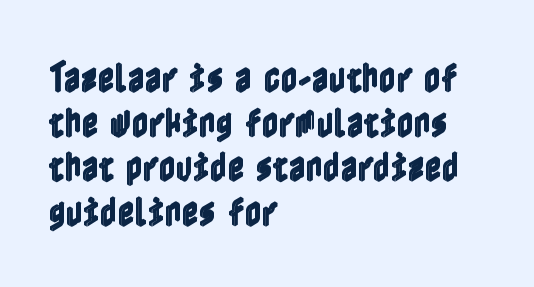
{"italic": "no", "width": "condensed", "x_height": "medium", "underline": "no", "align": "left", "line_spacing": "normal", "line_spacing_ratio": 1.35, "letter_spacing": "normal", "letter_spacing_em": 0.0, "glyph_px": 33}
